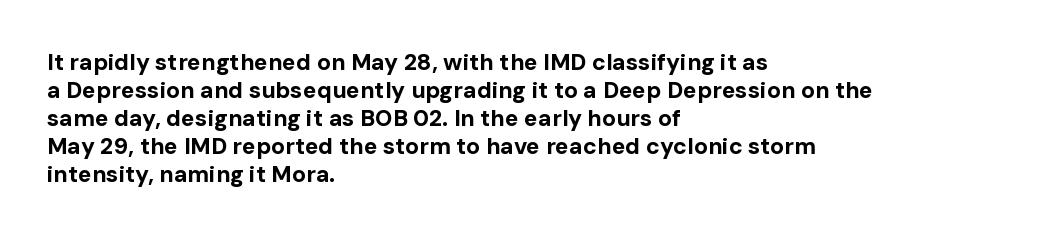
Q: Is the text bold? A: Yes.
Q: Is the text italic (slanted)? A: No, it is upright.
Q: Is the text underlined? A: No.
Q: How is the paragraph aligned? A: Left-aligned.
Q: Is the spacing between letters normal or unusually wide? A: Normal.
